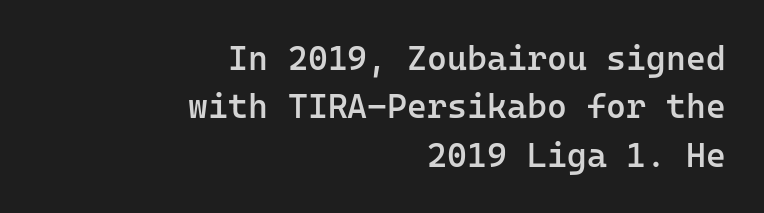
The image shows 34 px semibold sans-serif type, upright, monospaced; set right-aligned, normal line spacing (1.42x), normal letter spacing, not underlined; low stroke contrast and a medium x-height.
